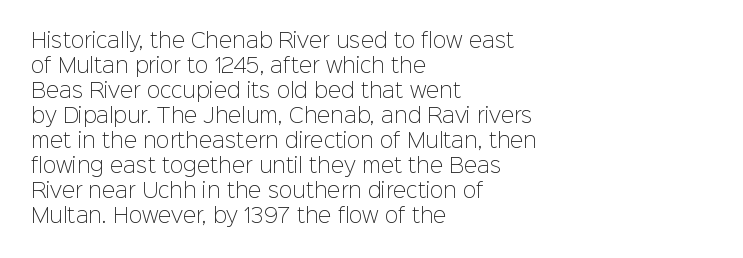
{"italic": "no", "bold": "no", "underline": "no", "align": "left", "line_spacing": "normal", "line_spacing_ratio": 1.25, "letter_spacing": "normal", "letter_spacing_em": 0.0, "glyph_px": 20}
